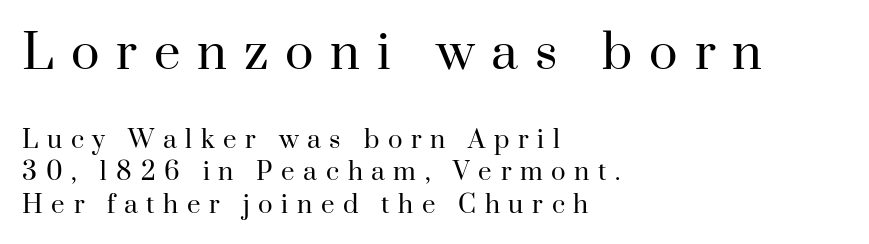
The specimen reads as upright at a glance. Successive baselines arrive at the customary interval. Type size steps down from the first block to the second. Layout note: lines flush left.
